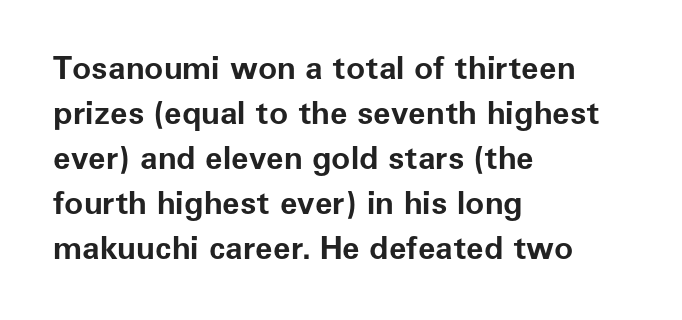
Q: Is the text bold? A: Yes.
Q: Is the text italic (slanted)? A: No, it is upright.
Q: Is the typeface a serif or a sans-serif typeface? A: Sans-serif.
Q: Is the text underlined? A: No.
Q: How is the paragraph aligned? A: Left-aligned.
Q: Is the spacing between letters normal or unusually wide? A: Normal.
Q: Is the spacing between lines tight, normal or loose? A: Normal.
Q: Width (condensed, normal, or wide)? A: Normal.
Q: Stroke contrast? A: Low.
Q: x-height? A: Medium.
Q: Monospaced? A: No.
